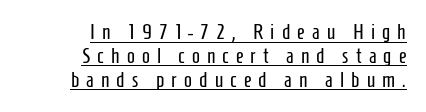
The letters stand upright; this is a roman face. A rule runs beneath these lines of type. Horizontal bands of white between lines are thin slivers. The text block is weighted toward the right margin, trailing off unevenly leftward. You could only call the tracking loose — the letters float apart. The font sits on the lighter half of the weight spectrum, regular included.
